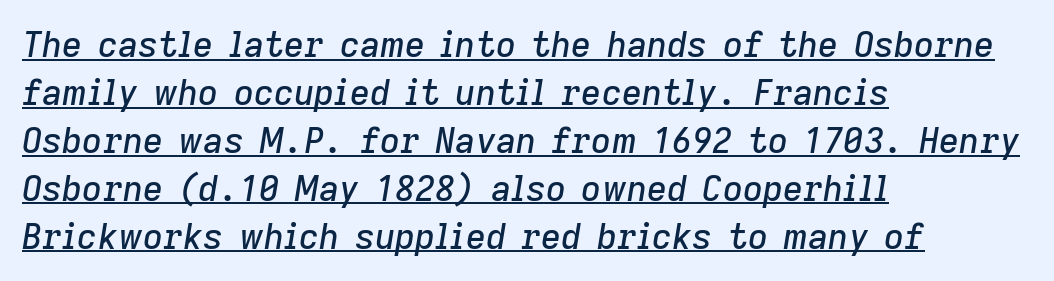
Students, observe the line beneath the letters — that is underlining. These lines sit exactly where default settings would place them. The rendering anchors every line to the left-hand side. Proportional: the letters do not fall into vertical columns. Slant detected: the letters are inclined.
